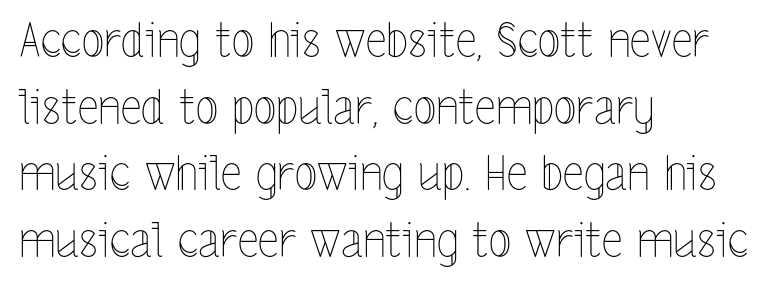
Q: Is the text bold? A: No.
Q: Is the text italic (slanted)? A: No, it is upright.
Q: Is the text underlined? A: No.
Q: How is the paragraph aligned? A: Left-aligned.
Q: Is the spacing between letters normal or unusually wide? A: Normal.
Q: Is the spacing between lines tight, normal or loose? A: Normal.
Q: Width (condensed, normal, or wide)? A: Condensed.
Q: x-height? A: Medium.
Q: Monospaced? A: No.
